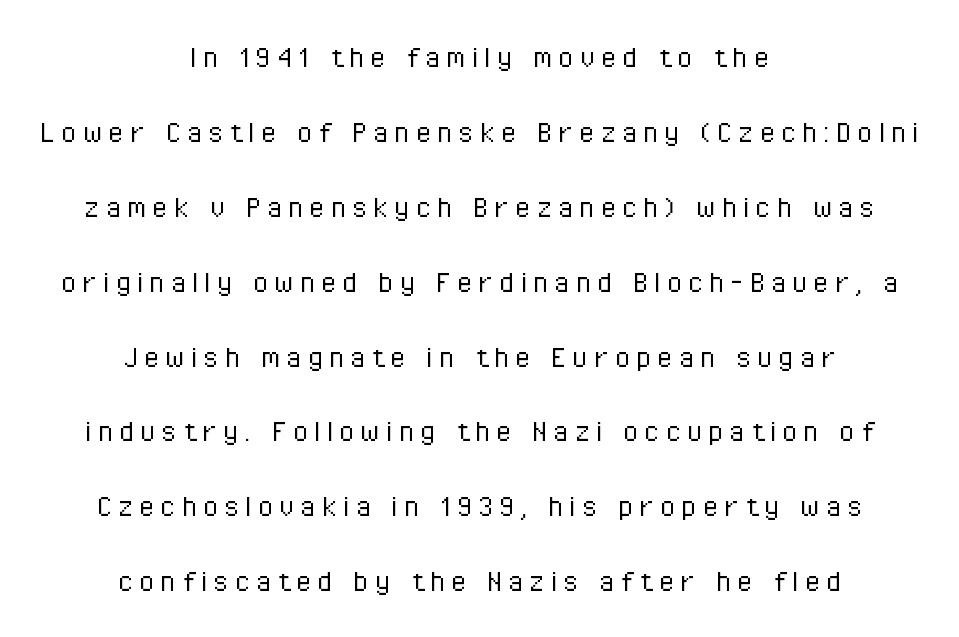
{"serif": "no", "italic": "no", "bold": "no", "weight": "light", "width": "condensed", "stroke_contrast": "low", "x_height": "medium", "monospaced": "no", "underline": "no", "align": "center", "line_spacing": "loose", "line_spacing_ratio": 2.14, "glyph_px": 35}
